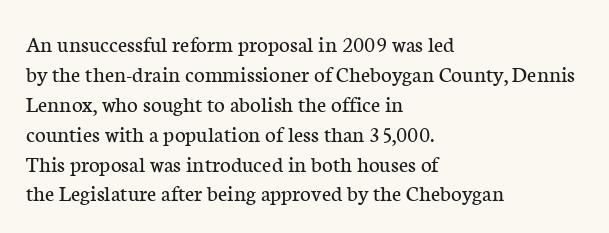
The image shows 23 px text type, upright; set left-aligned, normal line spacing (1.3x), normal letter spacing, not underlined.
